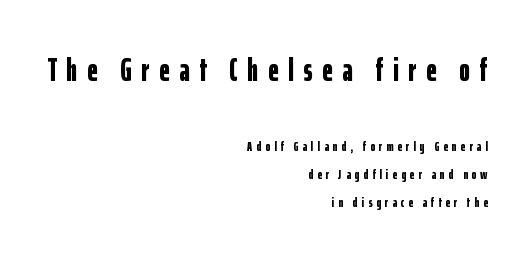
The image shows 33 px bold, condensed sans-serif type, upright; set right-aligned, loose line spacing (1.99x), unusually wide letter spacing (+0.29 em), not underlined; the first (top) block is 2.36x larger; low stroke contrast and a medium x-height.
